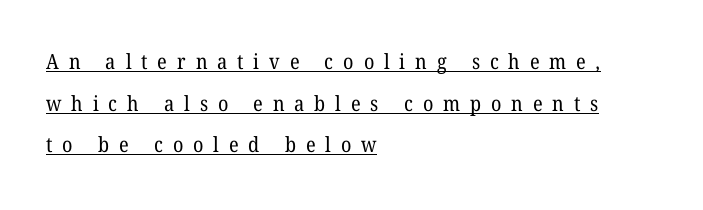
The image shows 21 px text type; set left-aligned, loose line spacing (1.98x), unusually wide letter spacing (+0.47 em), underlined.
